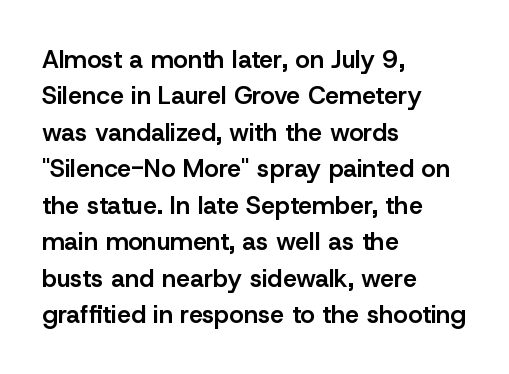
A somewhat darkened texture: the type is semibold rather than bold. If you drew a ruler down the left edge, every line would touch it. The zone under the glyphs is completely vacant. Ascenders rise straight up at ninety degrees. Caption: standard tracking, unaltered. Each new line begins a customary step beneath the previous one.
